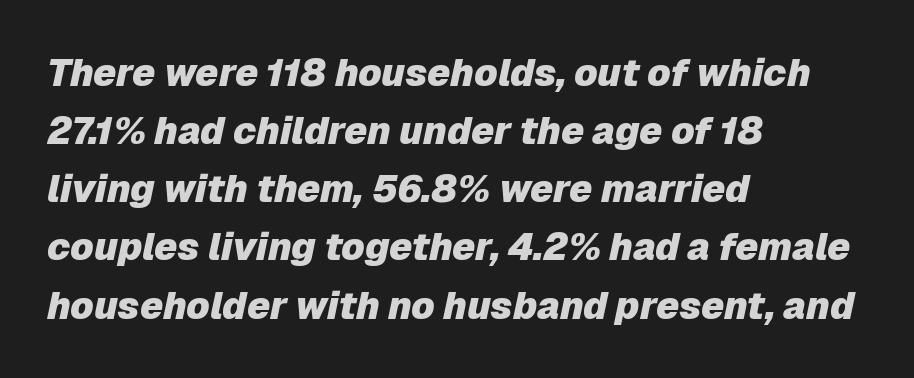
Q: Is the text bold? A: Yes.
Q: Is the text italic (slanted)? A: Yes, it leans right by about 12 degrees.
Q: Is the text underlined? A: No.
Q: How is the paragraph aligned? A: Left-aligned.
Q: Is the spacing between letters normal or unusually wide? A: Normal.
Q: Is the spacing between lines tight, normal or loose? A: Normal.
Q: Width (condensed, normal, or wide)? A: Normal.
Q: Stroke contrast? A: Low.
Q: x-height? A: Medium.
Q: Monospaced? A: No.
